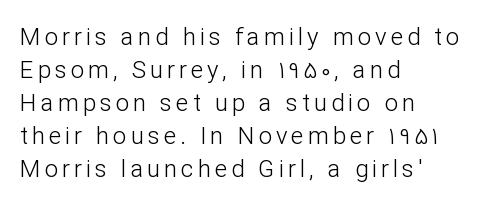
The image shows 24 px text type, upright; set left-aligned, normal line spacing (1.38x), not underlined.
